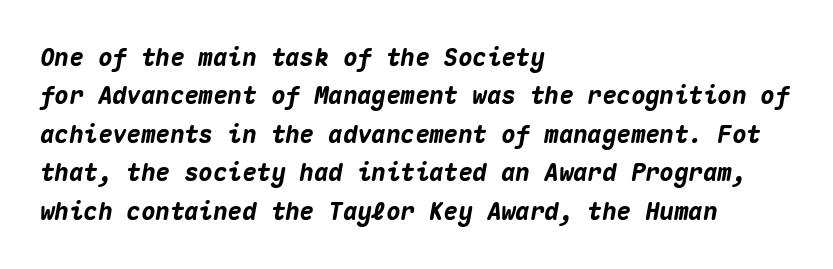
The image shows 24 px bold type, italic (leaning right); set left-aligned, normal line spacing (1.6x), normal letter spacing, not underlined.
